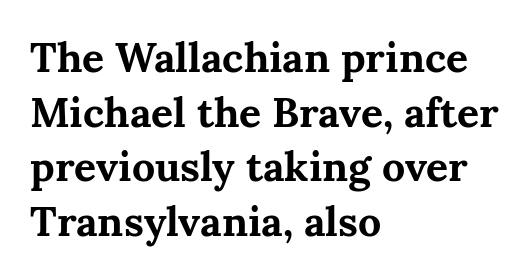
{"serif": "yes", "italic": "no", "bold": "yes", "weight": "bold", "width": "normal", "stroke_contrast": "medium", "x_height": "medium", "monospaced": "no", "underline": "no", "align": "left", "line_spacing": "normal", "line_spacing_ratio": 1.33, "letter_spacing": "normal", "letter_spacing_em": 0.0, "glyph_px": 41}
